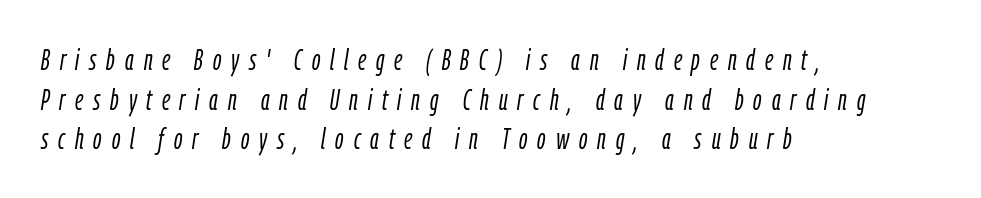
Alignment: flush left. Quick note: interline space is typical. Each stroke keeps to a modest, everyday thickness or less. The letters are slanted; this is an italic face.
